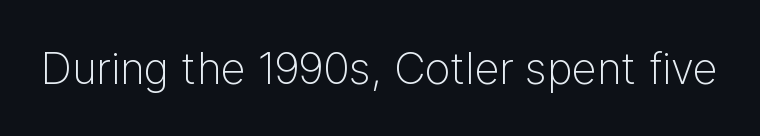
Q: Is the text bold? A: No.
Q: Is the text italic (slanted)? A: No, it is upright.
Q: Is the typeface a serif or a sans-serif typeface? A: Sans-serif.
Q: Is the text underlined? A: No.
Q: Is the spacing between letters normal or unusually wide? A: Normal.
Q: Width (condensed, normal, or wide)? A: Normal.
Q: Stroke contrast? A: Low.
Q: x-height? A: Medium.
Q: Monospaced? A: No.
